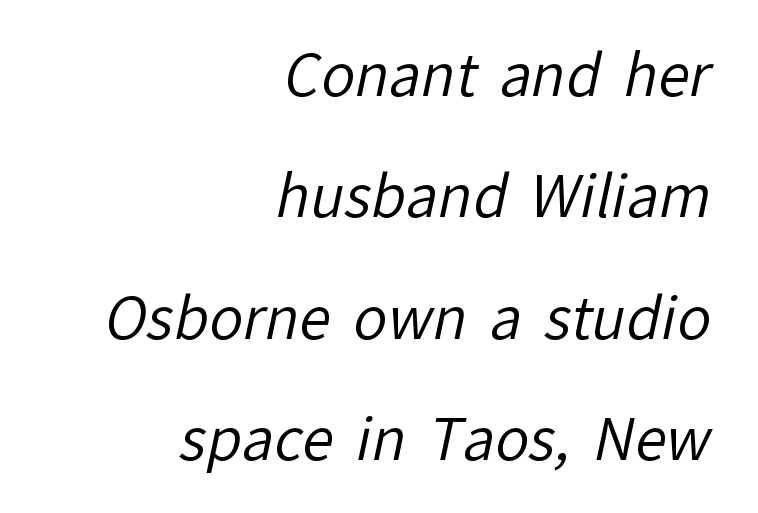
These lines keep a tight, regular rhythm from letter to letter. Honestly, there is no underline to notice here at all. These lines stand farther apart than default settings would place them. Stroke thickness stays within the range of a standard reading face or lighter.
